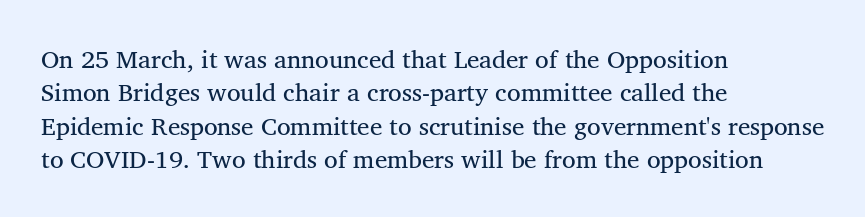
Q: Is the text bold? A: No.
Q: Is the text italic (slanted)? A: No, it is upright.
Q: Is the text underlined? A: No.
Q: How is the paragraph aligned? A: Left-aligned.
Q: Is the spacing between letters normal or unusually wide? A: Normal.
Q: Is the spacing between lines tight, normal or loose? A: Normal.
